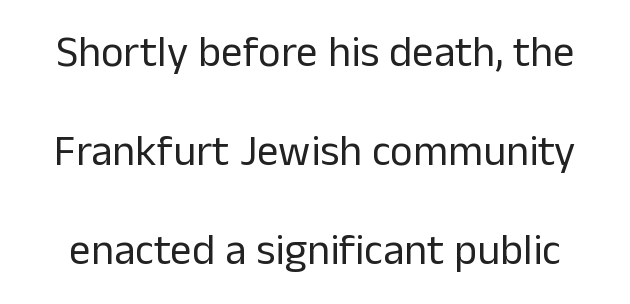
{"serif": "no", "italic": "no", "bold": "no", "weight": "regular", "width": "normal", "stroke_contrast": "low", "x_height": "medium", "monospaced": "no", "underline": "no", "line_spacing": "loose", "line_spacing_ratio": 2.3, "letter_spacing": "normal", "letter_spacing_em": 0.0, "glyph_px": 43}
